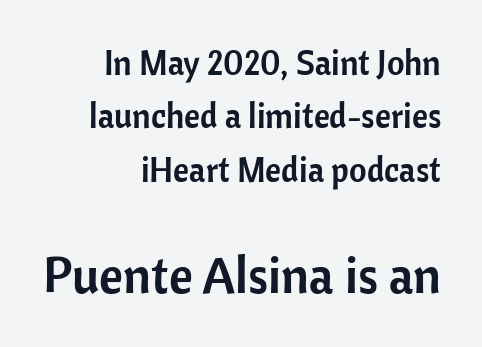
Q: Is the text italic (slanted)? A: No, it is upright.
Q: Is the typeface a serif or a sans-serif typeface? A: Sans-serif.
Q: Is the text underlined? A: No.
Q: How is the paragraph aligned? A: Right-aligned.
Q: Is the spacing between letters normal or unusually wide? A: Normal.
Q: Is the spacing between lines tight, normal or loose? A: Normal.
Q: Which block of text is set in a larger size, the first (top) or the second (bottom)? A: The second (bottom) one.
Q: Width (condensed, normal, or wide)? A: Normal.
Q: Stroke contrast? A: Low.
Q: x-height? A: Medium.
Q: Monospaced? A: No.
